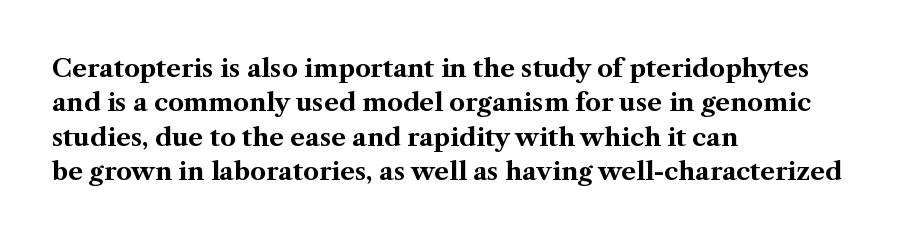
The image shows 25 px bold type, upright; set left-aligned, normal line spacing (1.38x), normal letter spacing, not underlined.
